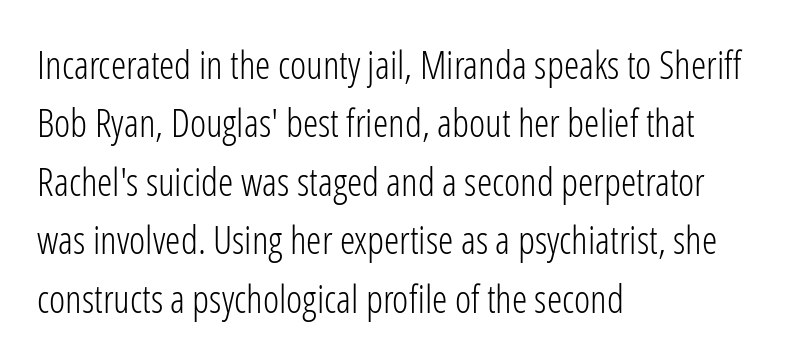
{"serif": "no", "italic": "no", "bold": "no", "weight": "light", "width": "condensed", "stroke_contrast": "low", "x_height": "medium", "monospaced": "no", "underline": "no", "align": "left", "line_spacing": "normal", "line_spacing_ratio": 1.5, "letter_spacing": "normal", "letter_spacing_em": 0.0, "glyph_px": 39}
